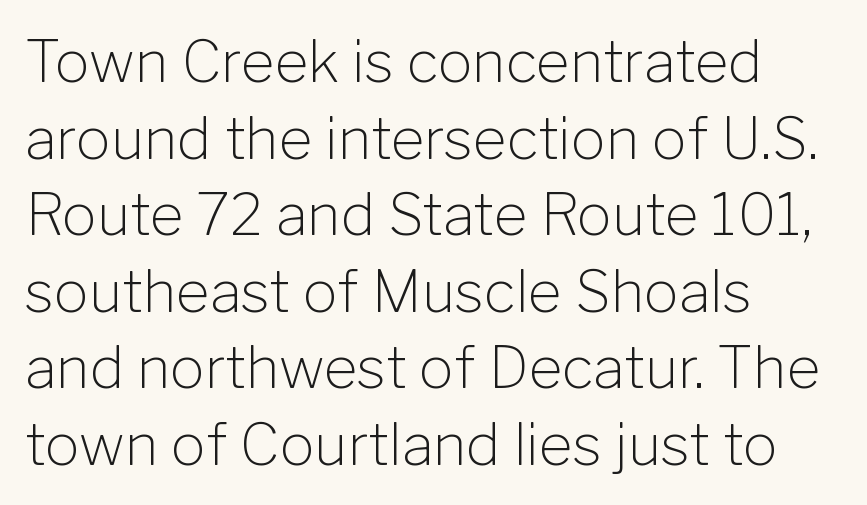
Q: Is the text bold? A: No.
Q: Is the text italic (slanted)? A: No, it is upright.
Q: Is the typeface a serif or a sans-serif typeface? A: Sans-serif.
Q: Is the text underlined? A: No.
Q: How is the paragraph aligned? A: Left-aligned.
Q: Is the spacing between letters normal or unusually wide? A: Normal.
Q: Is the spacing between lines tight, normal or loose? A: Normal.
Q: Width (condensed, normal, or wide)? A: Normal.
Q: Stroke contrast? A: Low.
Q: x-height? A: Medium.
Q: Monospaced? A: No.
